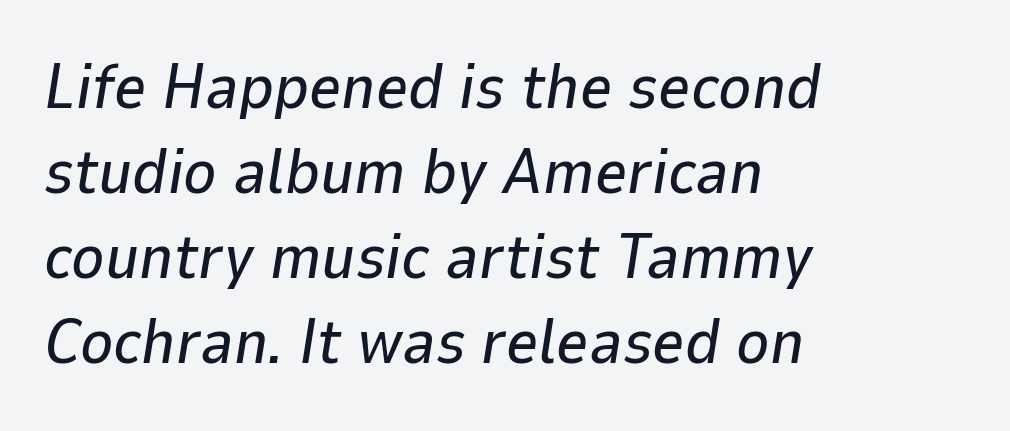
{"italic": "yes", "lean": "right", "slant_degrees": 9, "width": "normal", "stroke_contrast": "low", "x_height": "medium", "monospaced": "no", "underline": "no", "align": "left", "line_spacing": "normal", "line_spacing_ratio": 1.35, "letter_spacing": "normal", "letter_spacing_em": 0.0, "glyph_px": 63}
